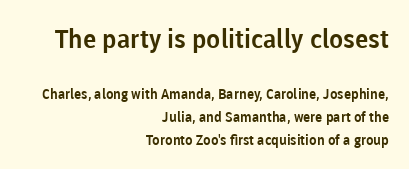
{"italic": "no", "underline": "no", "align": "right", "line_spacing": "normal", "line_spacing_ratio": 1.65, "letter_spacing": "normal", "letter_spacing_em": 0.0, "larger_block": "first", "size_ratio": 1.86, "glyph_px": 26}
